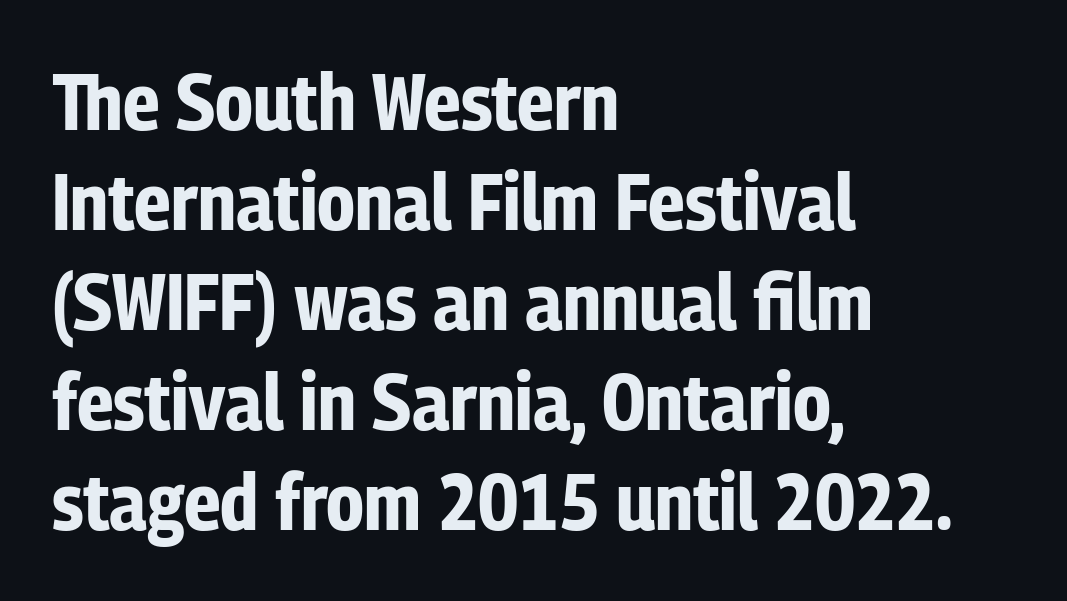
Q: Is the text bold? A: Yes.
Q: Is the text italic (slanted)? A: No, it is upright.
Q: Is the typeface a serif or a sans-serif typeface? A: Sans-serif.
Q: Is the text underlined? A: No.
Q: How is the paragraph aligned? A: Left-aligned.
Q: Is the spacing between letters normal or unusually wide? A: Normal.
Q: Is the spacing between lines tight, normal or loose? A: Normal.
Q: Width (condensed, normal, or wide)? A: Condensed.
Q: Stroke contrast? A: Low.
Q: x-height? A: Medium.
Q: Monospaced? A: No.
